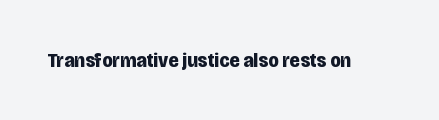
The letterforms sit shoulder to shoulder at normal distance. These lines were composed using upright roman letters. Check the space under the baseline: it is left empty. The sample has been set heavy, in full bold.
